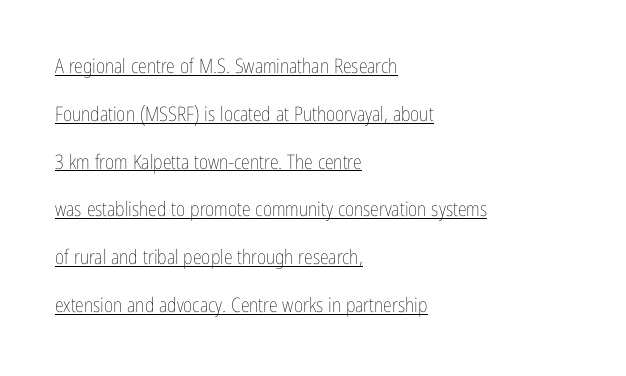
The image shows 20 px text type, upright; set left-aligned, loose line spacing (2.39x), normal letter spacing, underlined.
